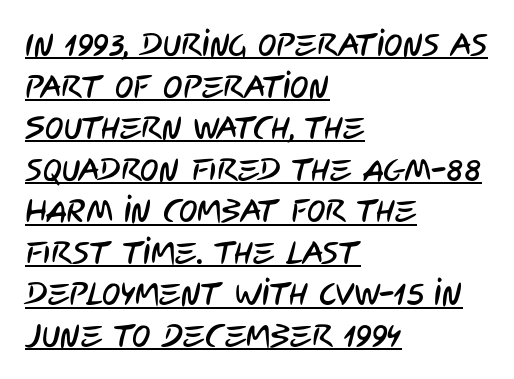
Honestly, the letter spacing is just normal — you wouldn't notice it. The vertical gap from one line to the next is medium. Think of a printed novel: that variable character pitch is what you see here. Teacher's note: observe the even left margin — that is flush-left alignment. The text was rendered using a sans face with plain stroke endings.
